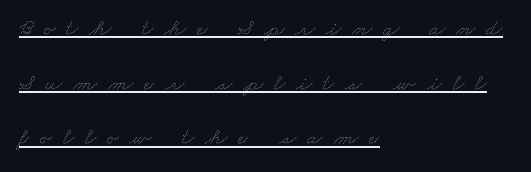
The typesetter has applied underlining to the passage shown. Vertical stems look standard width or narrower in stroke. Each new line begins a long way beneath the previous one. In CSS terms this would be text-align: left. Characters follow at a spacing far wider than the type designer built in.
